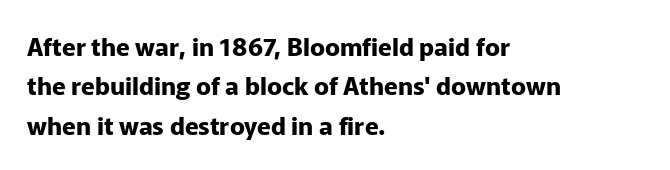
{"italic": "no", "bold": "yes", "underline": "no", "align": "left", "line_spacing": "normal", "line_spacing_ratio": 1.58, "letter_spacing": "normal", "letter_spacing_em": 0.0, "glyph_px": 25}
